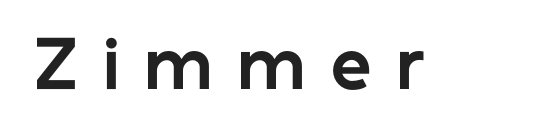
Q: Is the text bold? A: Yes.
Q: Is the text italic (slanted)? A: No, it is upright.
Q: Is the typeface a serif or a sans-serif typeface? A: Sans-serif.
Q: Is the text underlined? A: No.
Q: Is the spacing between letters normal or unusually wide? A: Unusually wide.
Q: Width (condensed, normal, or wide)? A: Normal.
Q: Stroke contrast? A: Low.
Q: x-height? A: Medium.
Q: Monospaced? A: No.
